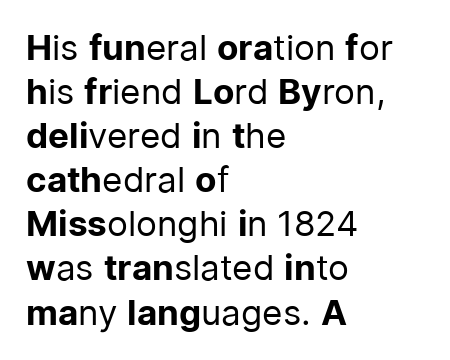
Q: Is the text bold? A: No.
Q: Is the text italic (slanted)? A: No, it is upright.
Q: Is the typeface a serif or a sans-serif typeface? A: Sans-serif.
Q: Is the text underlined? A: No.
Q: How is the paragraph aligned? A: Left-aligned.
Q: Is the spacing between letters normal or unusually wide? A: Normal.
Q: Is the spacing between lines tight, normal or loose? A: Normal.
Q: Width (condensed, normal, or wide)? A: Normal.
Q: Stroke contrast? A: Low.
Q: x-height? A: Medium.
Q: Monospaced? A: No.
